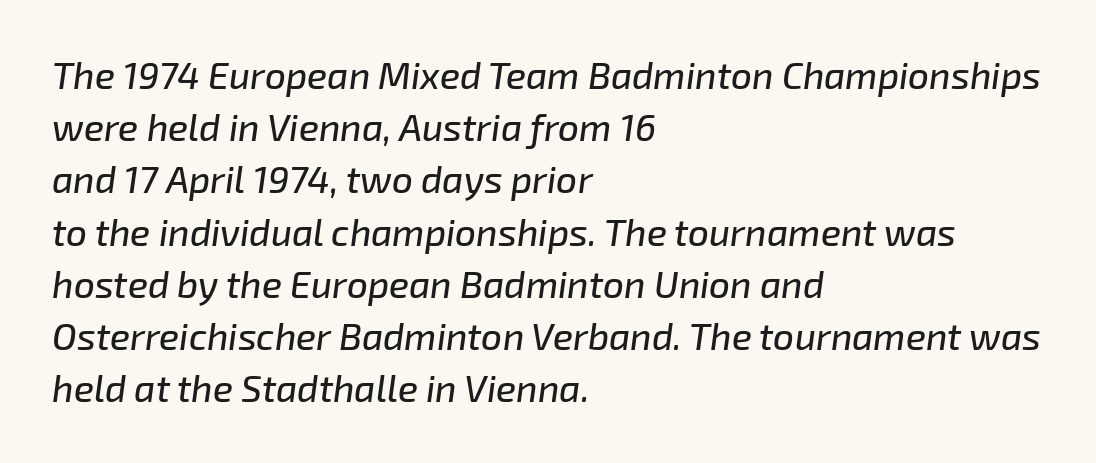
Rows of type keep a routine distance in the vertical direction. The space directly below the letters is spotless. A classic flush-left, rag-right setting is used for this passage. You could not count columns in this text — the font is proportionally spaced. The tracking reads as untouched default to a designer's eye.
